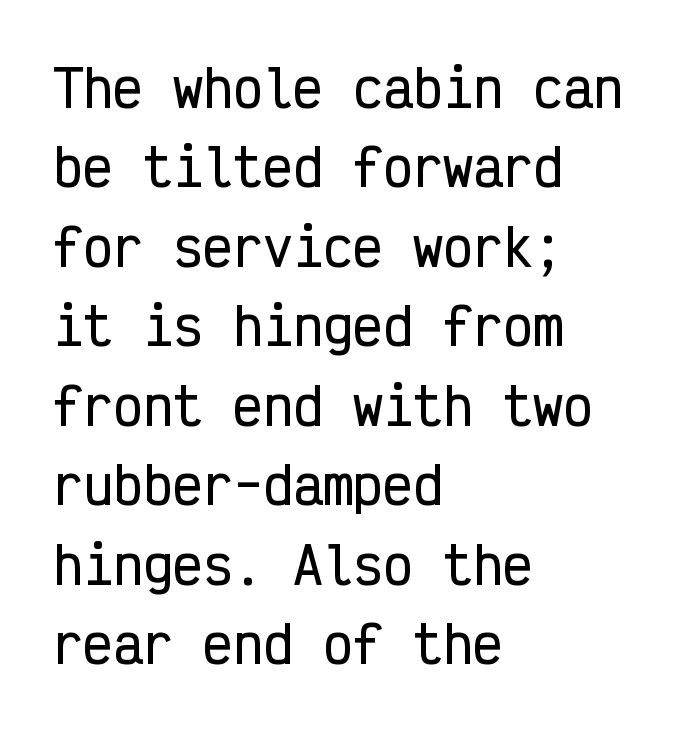
Q: Is the text italic (slanted)? A: No, it is upright.
Q: Is the typeface a serif or a sans-serif typeface? A: Sans-serif.
Q: Is the text underlined? A: No.
Q: How is the paragraph aligned? A: Left-aligned.
Q: Is the spacing between letters normal or unusually wide? A: Normal.
Q: Is the spacing between lines tight, normal or loose? A: Normal.
Q: Width (condensed, normal, or wide)? A: Condensed.
Q: Stroke contrast? A: Low.
Q: x-height? A: Medium.
Q: Monospaced? A: Yes.
